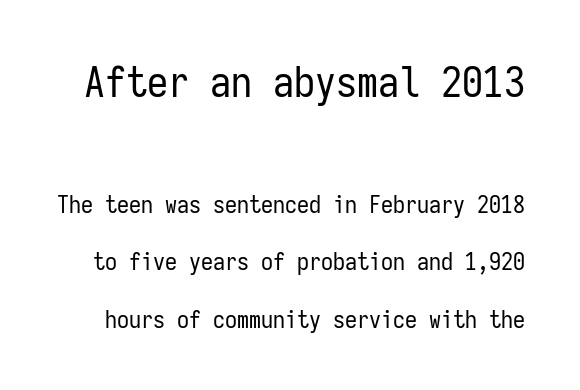
Underlining? Definitely not there. Stems and bowls with no extra thickness — not bold. Size contrast runs from large at the top to small at the bottom. Honestly, the letter spacing is just normal — you wouldn't notice it. The passage shown stacks its lines with a broad gap.
